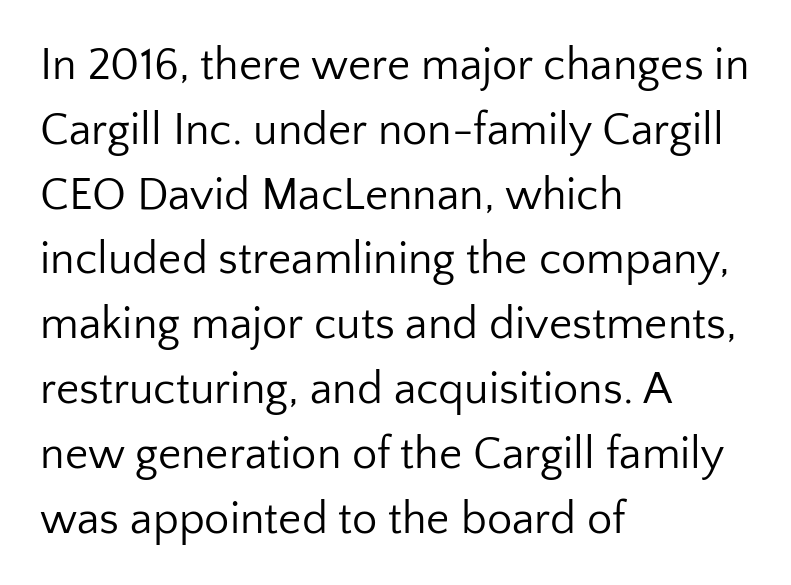
{"serif": "no", "italic": "no", "bold": "no", "weight": "regular", "width": "normal", "stroke_contrast": "low", "x_height": "medium", "monospaced": "no", "underline": "no", "align": "left", "line_spacing": "normal", "line_spacing_ratio": 1.44, "letter_spacing": "normal", "letter_spacing_em": 0.0, "glyph_px": 45}
